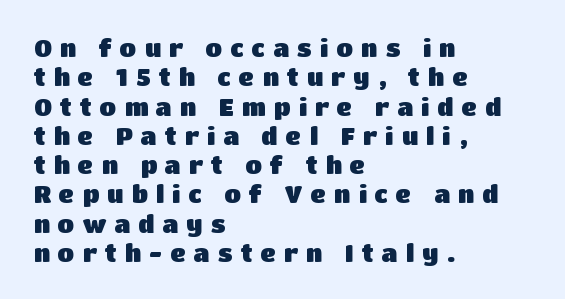
Does the copy run flush right? No — it runs flush left. Nobody drew a line under any word here. Short note: letters widely spaced. As a designer I'd log this as weight 700, bold. Upright lettering throughout.
